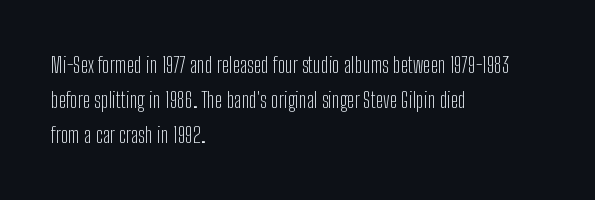
{"italic": "no", "bold": "no", "underline": "no", "align": "left", "line_spacing": "normal", "line_spacing_ratio": 1.6, "letter_spacing": "normal", "letter_spacing_em": 0.0, "glyph_px": 22}
